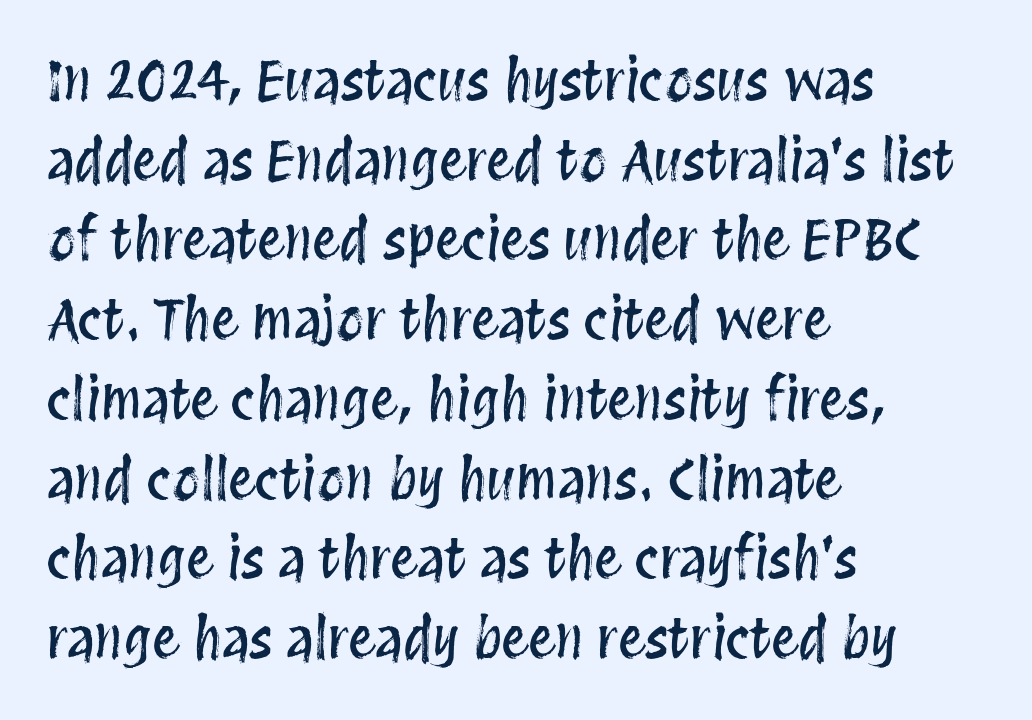
Q: Is the text italic (slanted)? A: No, it is upright.
Q: Is the text underlined? A: No.
Q: How is the paragraph aligned? A: Left-aligned.
Q: Is the spacing between letters normal or unusually wide? A: Normal.
Q: Is the spacing between lines tight, normal or loose? A: Normal.
Q: Width (condensed, normal, or wide)? A: Condensed.
Q: Stroke contrast? A: Medium.
Q: x-height? A: Large.
Q: Monospaced? A: No.
